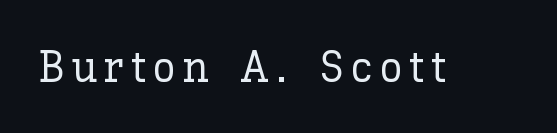
{"italic": "no", "width": "normal", "stroke_contrast": "low", "x_height": "medium", "monospaced": "no", "underline": "no", "glyph_px": 45}
